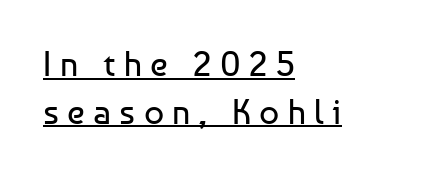
The image shows 35 px regular-weight sans-serif type, upright; set left-aligned, normal line spacing (1.36x), unusually wide letter spacing (+0.24 em), underlined; low stroke contrast and a medium x-height.
